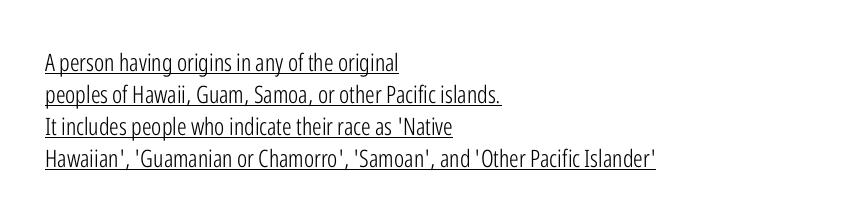
The image shows 24 px text type, upright; set left-aligned, normal line spacing (1.33x), normal letter spacing, underlined.
